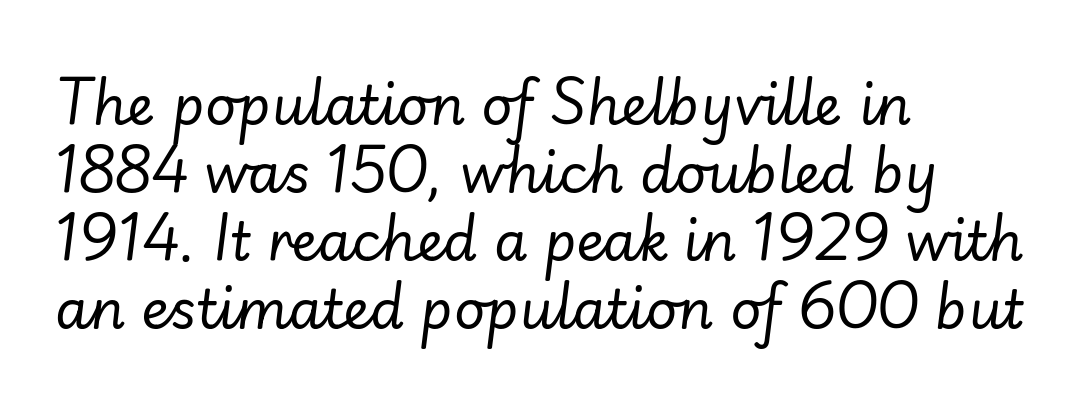
Quick note: italic. These lines are set flush left with a ragged right edge. The lines sit at an ordinary, default distance from one another. Nothing heavy about these letters — not bold at all.
